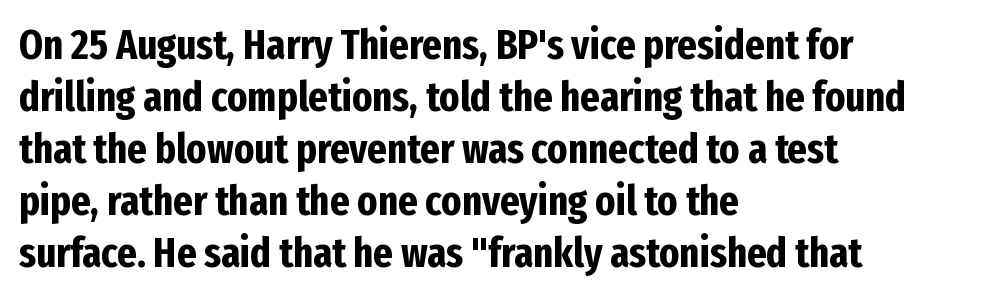
{"serif": "no", "italic": "no", "bold": "yes", "weight": "bold", "width": "condensed", "stroke_contrast": "low", "x_height": "medium", "monospaced": "no", "underline": "no", "align": "left", "line_spacing_ratio": 1.24, "letter_spacing": "normal", "letter_spacing_em": 0.0, "glyph_px": 42}
